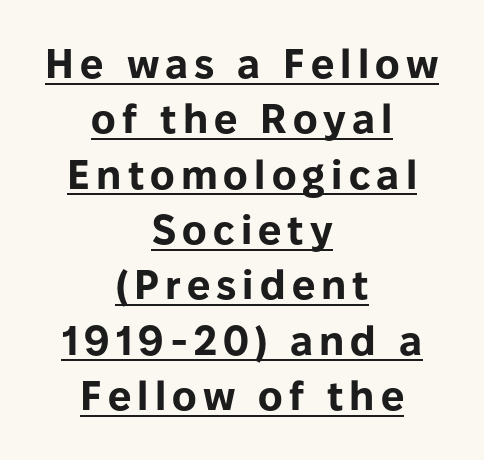
{"serif": "no", "italic": "no", "bold": "yes", "weight": "bold", "width": "normal", "stroke_contrast": "low", "x_height": "medium", "monospaced": "no", "underline": "yes", "align": "center", "line_spacing": "normal", "line_spacing_ratio": 1.35, "glyph_px": 41}
